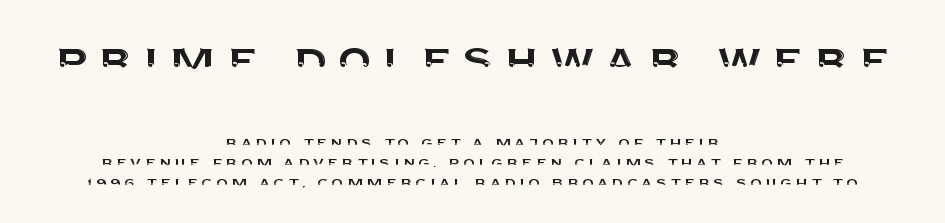
{"serif": "no", "italic": "no", "width": "normal", "stroke_contrast": "medium", "x_height": "large", "monospaced": "no", "underline": "no", "align": "center", "line_spacing": "tight", "line_spacing_ratio": 1.03, "larger_block": "first", "size_ratio": 2.95, "glyph_px": 56}
